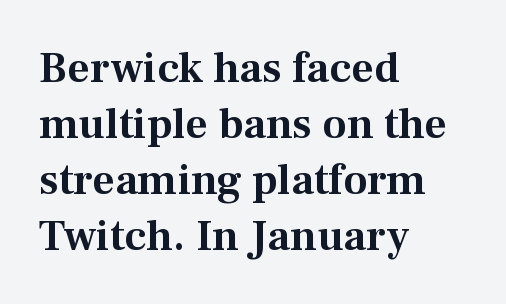
In terms of posture, this sample is upright. The paragraph has a hard left edge and a soft right edge. Descenders hang freely into open space. Honestly, the row spacing looks completely unremarkable. Is this a fixed-width face? No — the glyphs have proportional, varying widths. Letterform terminals end in serifs throughout the passage.
